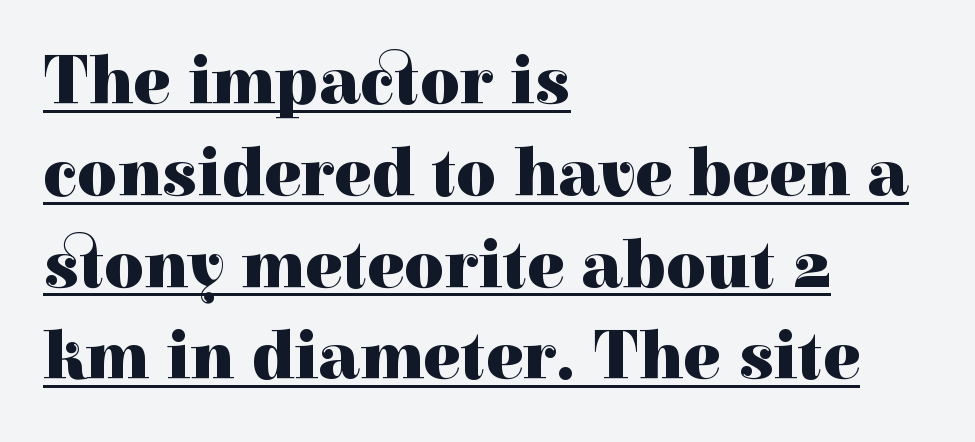
{"serif": "yes", "italic": "no", "bold": "yes", "weight": "heavy", "width": "normal", "x_height": "medium", "monospaced": "no", "underline": "yes", "align": "left", "line_spacing": "normal", "line_spacing_ratio": 1.33, "letter_spacing": "normal", "letter_spacing_em": 0.0, "glyph_px": 69}
